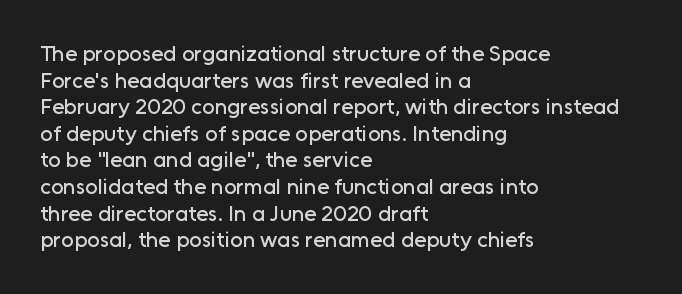
A student would call this left alignment; a typographer would say flush left, rag right. Nobody touched the tracking dial on this one. Tall strokes in this sample are plumb rather than angled. Descenders are the only things crossing below the line.
